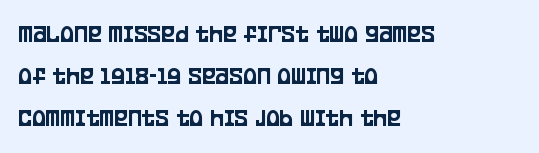
The image shows 26 px text type, upright; set left-aligned, normal line spacing (1.62x), normal letter spacing, not underlined.
